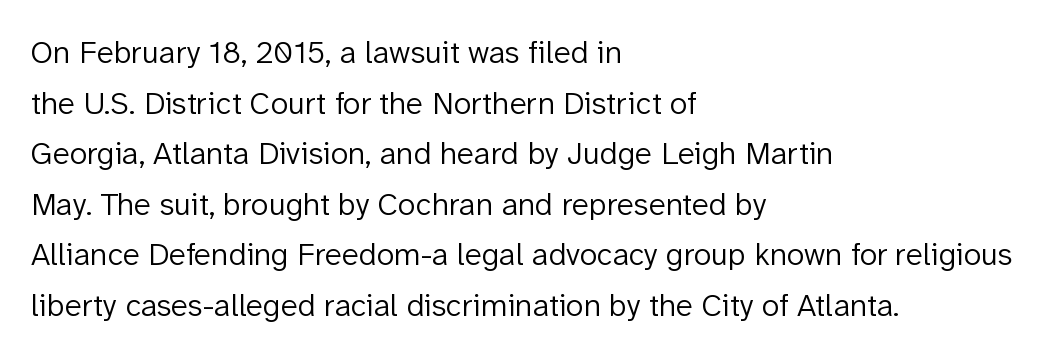
Q: Is the text bold? A: No.
Q: Is the text italic (slanted)? A: No, it is upright.
Q: Is the typeface a serif or a sans-serif typeface? A: Sans-serif.
Q: Is the text underlined? A: No.
Q: How is the paragraph aligned? A: Left-aligned.
Q: Is the spacing between letters normal or unusually wide? A: Normal.
Q: Is the spacing between lines tight, normal or loose? A: Normal.
Q: Width (condensed, normal, or wide)? A: Normal.
Q: Stroke contrast? A: Low.
Q: x-height? A: Medium.
Q: Monospaced? A: No.
